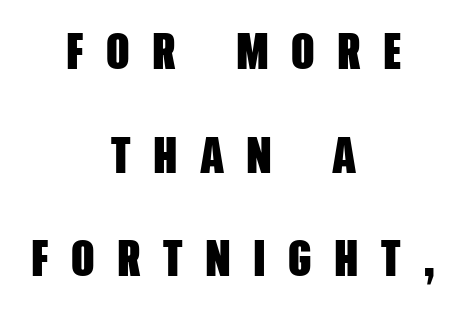
Q: Is the text bold? A: Yes.
Q: Is the typeface a serif or a sans-serif typeface? A: Sans-serif.
Q: Is the text underlined? A: No.
Q: How is the paragraph aligned? A: Centered.
Q: Is the spacing between letters normal or unusually wide? A: Unusually wide.
Q: Is the spacing between lines tight, normal or loose? A: Loose.
Q: Width (condensed, normal, or wide)? A: Condensed.
Q: Stroke contrast? A: Low.
Q: x-height? A: Large.
Q: Monospaced? A: No.
